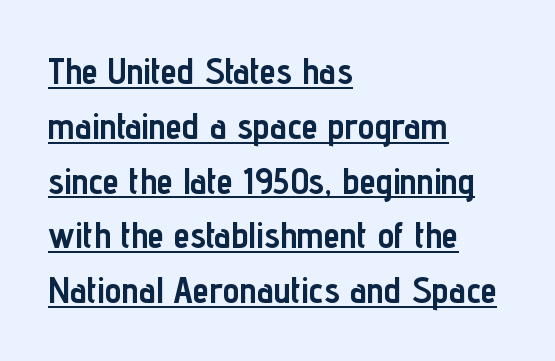
The image shows 37 px semibold, condensed sans-serif type, upright; set left-aligned, normal line spacing (1.48x), normal letter spacing, underlined; low stroke contrast and a medium x-height.
